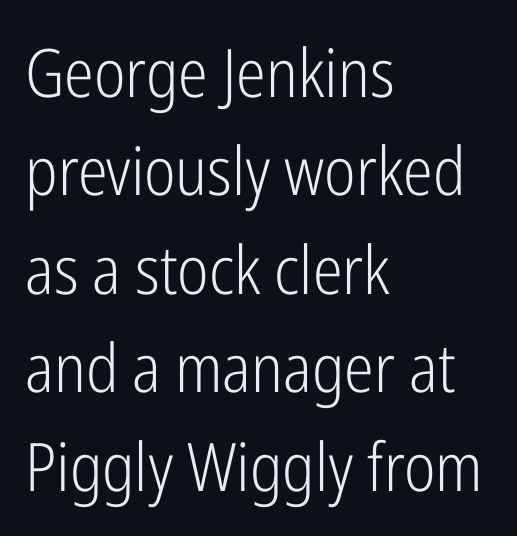
{"serif": "no", "italic": "no", "bold": "no", "weight": "light", "width": "condensed", "stroke_contrast": "low", "x_height": "medium", "monospaced": "no", "underline": "no", "align": "left", "line_spacing": "normal", "line_spacing_ratio": 1.47, "letter_spacing": "normal", "letter_spacing_em": 0.0, "glyph_px": 67}
